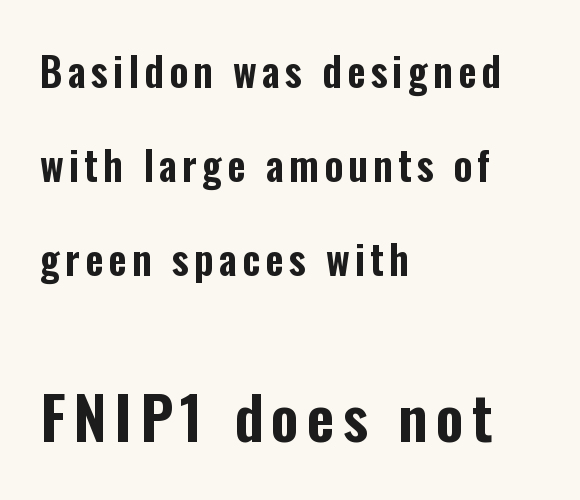
Q: Is the text italic (slanted)? A: No, it is upright.
Q: Is the typeface a serif or a sans-serif typeface? A: Sans-serif.
Q: Is the text underlined? A: No.
Q: How is the paragraph aligned? A: Left-aligned.
Q: Is the spacing between lines tight, normal or loose? A: Loose.
Q: Which block of text is set in a larger size, the first (top) or the second (bottom)? A: The second (bottom) one.
Q: Width (condensed, normal, or wide)? A: Condensed.
Q: Stroke contrast? A: Low.
Q: x-height? A: Medium.
Q: Monospaced? A: No.
